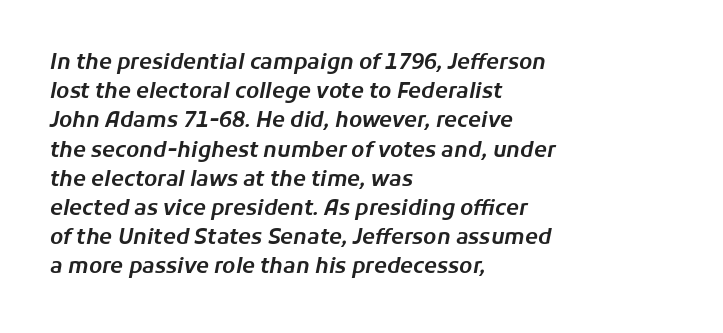
The font's italic variant was chosen for this text. The leading is moderate, giving the passage an even texture. No word sits above an underline. The face used here is rendered with its standard letterfit.
